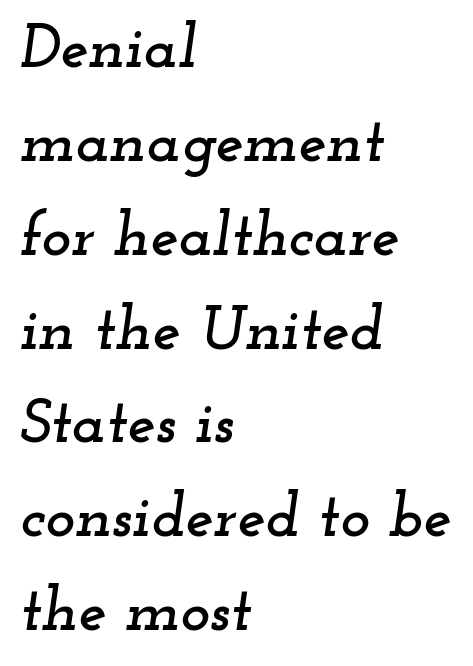
The image shows 63 px wide serif type, italic (leaning right); set left-aligned, normal line spacing (1.49x), normal letter spacing, not underlined; low stroke contrast and a small x-height.
